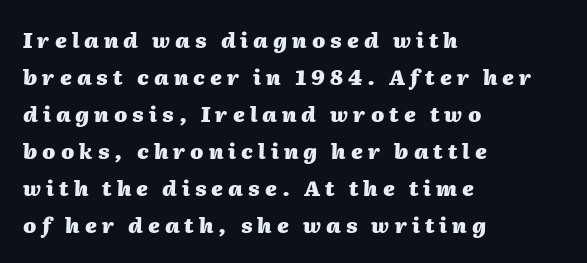
{"italic": "yes", "lean": "right", "slant_degrees": 2, "bold": "yes", "underline": "no", "align": "left", "line_spacing_ratio": 1.76, "letter_spacing": "wide", "letter_spacing_em": 0.24, "glyph_px": 21}
